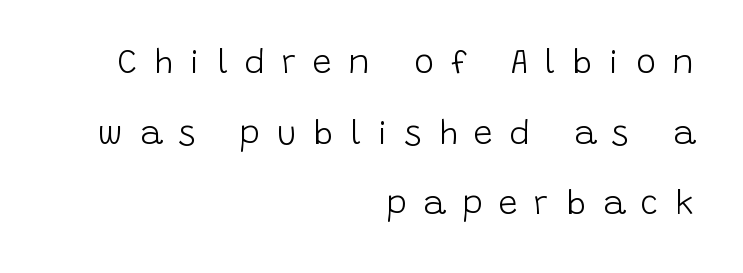
Q: Is the text bold? A: No.
Q: Is the text italic (slanted)? A: No, it is upright.
Q: Is the typeface a serif or a sans-serif typeface? A: Sans-serif.
Q: Is the text underlined? A: No.
Q: How is the paragraph aligned? A: Right-aligned.
Q: Is the spacing between letters normal or unusually wide? A: Unusually wide.
Q: Is the spacing between lines tight, normal or loose? A: Loose.
Q: Width (condensed, normal, or wide)? A: Normal.
Q: Stroke contrast? A: Low.
Q: x-height? A: Large.
Q: Monospaced? A: No.
